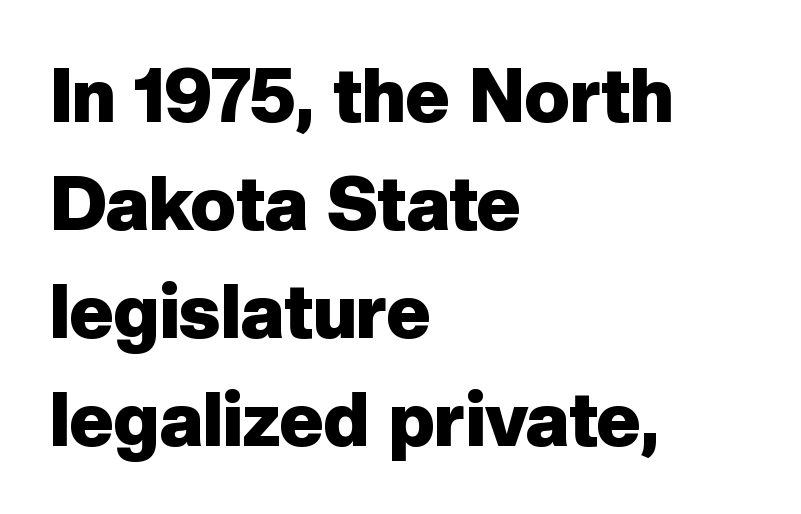
{"serif": "no", "italic": "no", "bold": "yes", "weight": "heavy", "width": "normal", "stroke_contrast": "low", "x_height": "medium", "monospaced": "no", "underline": "no", "align": "left", "line_spacing": "normal", "line_spacing_ratio": 1.44, "letter_spacing": "normal", "letter_spacing_em": 0.0, "glyph_px": 75}
